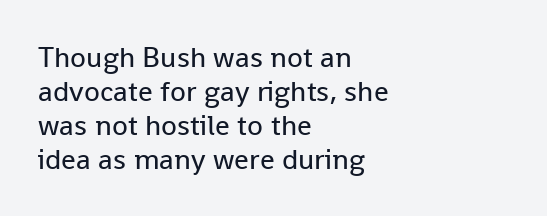
Lines of text with bare space underneath. Note the varied advance widths — an 'i' is clearly narrower than an 'm'. Upright lettering throughout. The letterforms sit shoulder to shoulder at normal distance. Left-aligned paragraph, ragged on the right.
